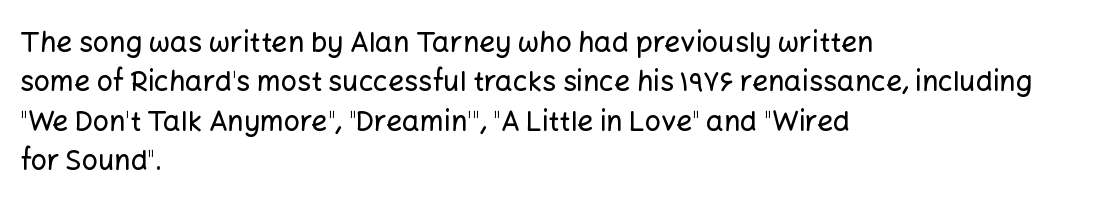
Q: Is the text italic (slanted)? A: No, it is upright.
Q: Is the typeface a serif or a sans-serif typeface? A: Sans-serif.
Q: Is the text underlined? A: No.
Q: How is the paragraph aligned? A: Left-aligned.
Q: Is the spacing between letters normal or unusually wide? A: Normal.
Q: Is the spacing between lines tight, normal or loose? A: Normal.
Q: Width (condensed, normal, or wide)? A: Normal.
Q: Stroke contrast? A: Low.
Q: x-height? A: Medium.
Q: Monospaced? A: No.
